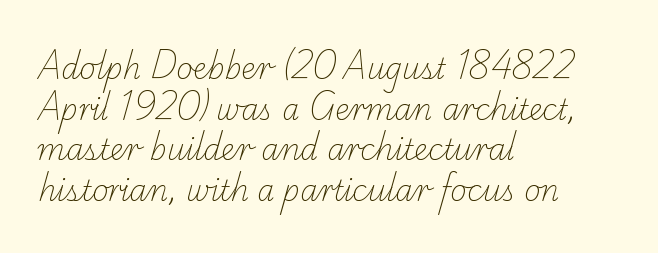
Quick note: underline off. Honestly, the row spacing looks completely unremarkable. Where is the straight margin? On the left. Regarding serifs, this sample has them.
